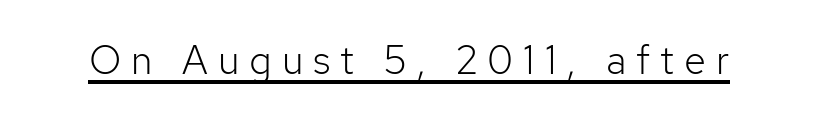
The image shows 40 px light sans-serif type, upright; set unusually wide letter spacing (+0.25 em), underlined; low stroke contrast and a medium x-height.
